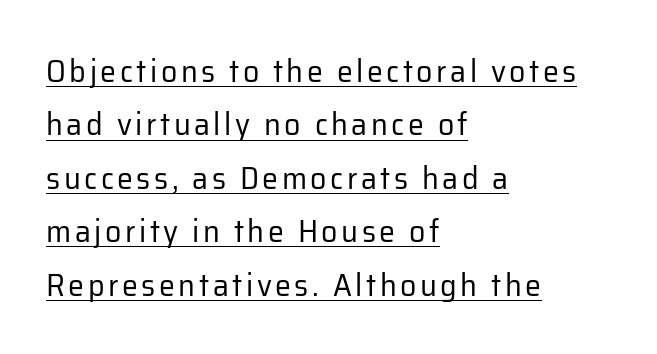
{"serif": "no", "italic": "no", "bold": "no", "weight": "regular", "width": "normal", "stroke_contrast": "low", "x_height": "medium", "monospaced": "no", "underline": "yes", "align": "left", "line_spacing": "normal", "line_spacing_ratio": 1.67, "glyph_px": 32}
